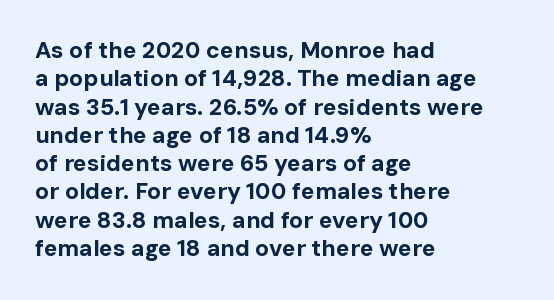
{"italic": "no", "bold": "yes", "underline": "no", "align": "left", "line_spacing_ratio": 1.23, "letter_spacing": "normal", "letter_spacing_em": 0.0, "glyph_px": 23}
